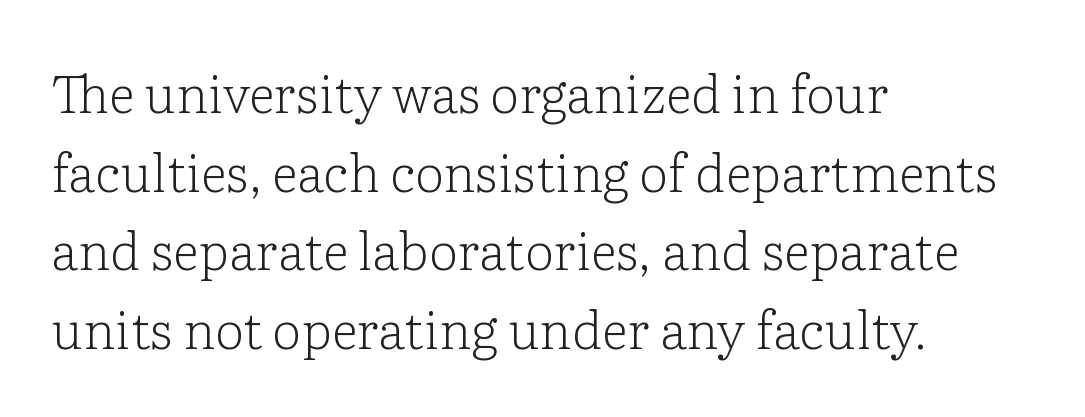
Ink coverage per letter is moderate at most. Successive baselines arrive at the customary interval. This rendering leaves character spacing at its baseline value. Underline: absent.
